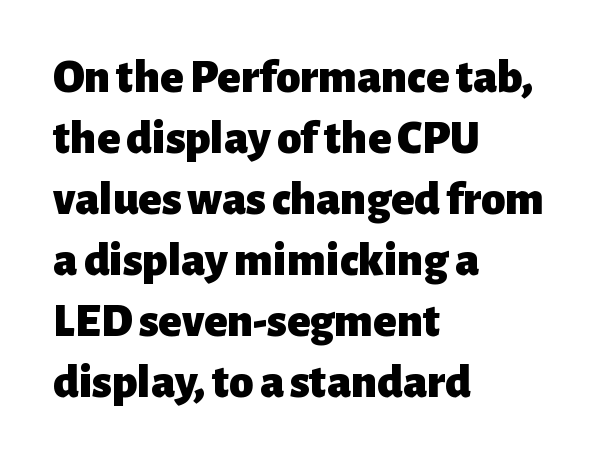
Q: Is the text bold? A: Yes.
Q: Is the text italic (slanted)? A: No, it is upright.
Q: Is the typeface a serif or a sans-serif typeface? A: Sans-serif.
Q: Is the text underlined? A: No.
Q: How is the paragraph aligned? A: Left-aligned.
Q: Is the spacing between letters normal or unusually wide? A: Normal.
Q: Is the spacing between lines tight, normal or loose? A: Normal.
Q: Width (condensed, normal, or wide)? A: Normal.
Q: Stroke contrast? A: Low.
Q: x-height? A: Medium.
Q: Monospaced? A: No.
